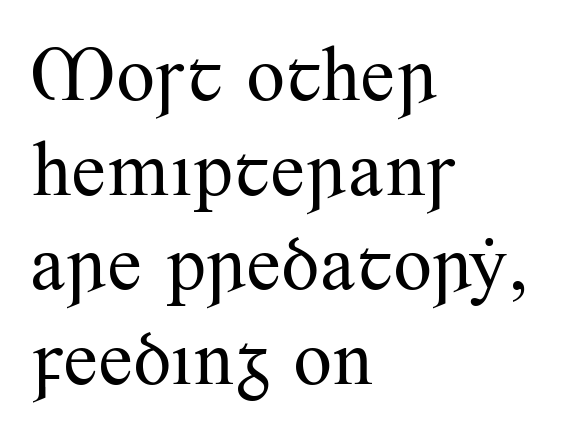
The letters sit at their default tracking, neither squeezed nor spread. Ink coverage per letter is moderate at most. The typeface chosen for these lines features serifs. If you drew a ruler down the left edge, every line would touch it. The baseline area is clear.
